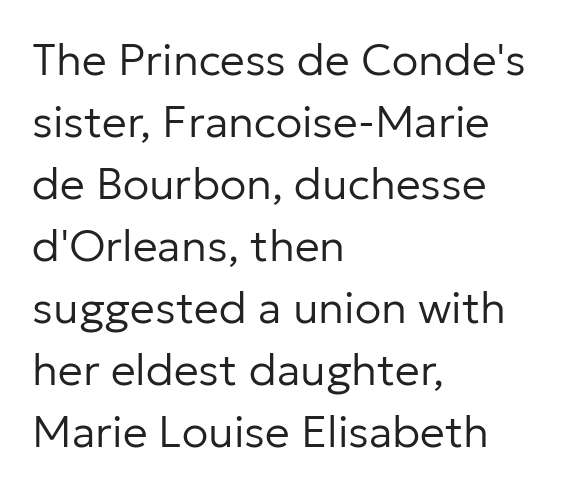
Just letters on the line, the space beneath them empty. Short and long lines alike share a common starting point at left. Type style note: lacks serifs. Is this a fixed-width face? No — the glyphs have proportional, varying widths. Compared with typical body copy, the letter spacing here is the same.
